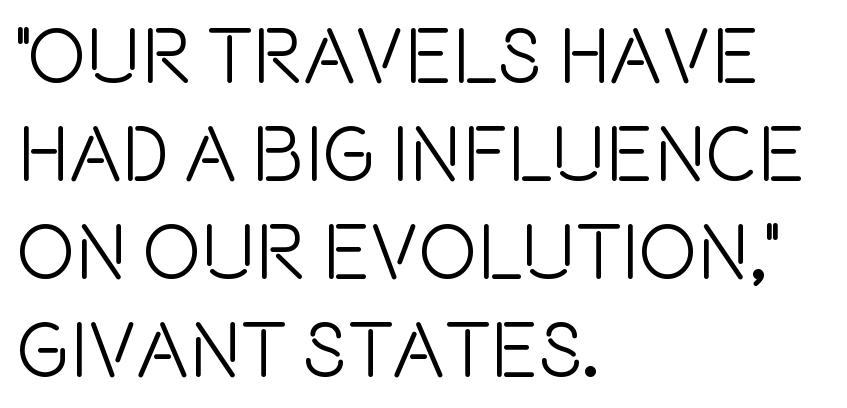
The image shows 79 px condensed sans-serif type, upright; set left-aligned, line spacing 1.24x, normal letter spacing, not underlined; a large x-height.
